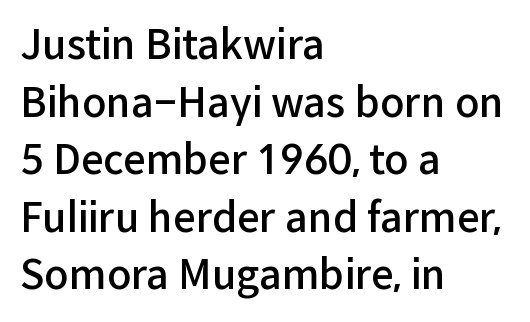
Notice how the passage keeps a crisp vertical edge on the left only. Line spacing here is normal. Standard letterfit; no display-style spreading of the glyphs. Italic: no, the glyphs are upright roman. The typesetting leans somewhat heavy: a semibold.
